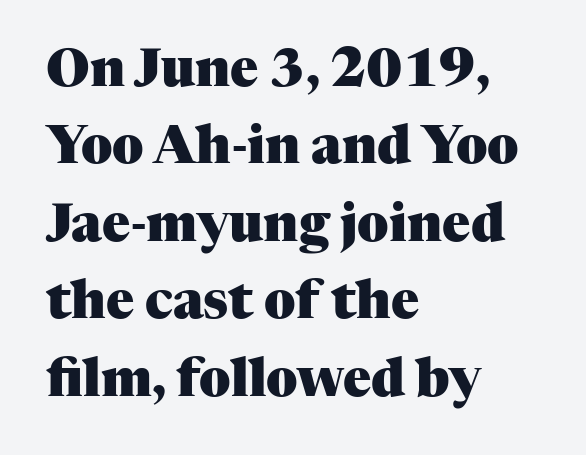
{"serif": "yes", "italic": "no", "bold": "yes", "weight": "heavy", "width": "normal", "stroke_contrast": "medium", "x_height": "medium", "monospaced": "no", "underline": "no", "align": "left", "line_spacing": "normal", "line_spacing_ratio": 1.49, "letter_spacing": "normal", "letter_spacing_em": 0.0, "glyph_px": 52}
